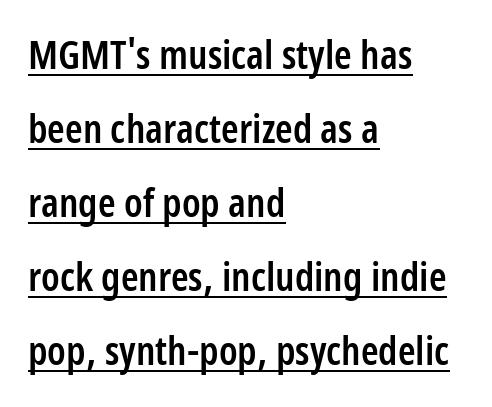
To sum up the face: it is a sans, with no serifs. The sample has been set in demibold, a notch under bold. The typography opts for an upright posture over an oblique one. Emphasis is given by a line drawn under the lettering.
